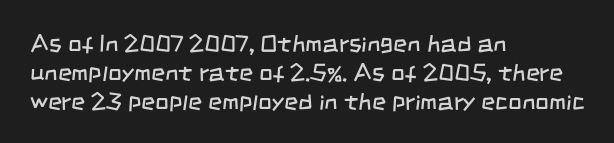
Q: Is the text bold? A: No.
Q: Is the text underlined? A: No.
Q: How is the paragraph aligned? A: Left-aligned.
Q: Is the spacing between letters normal or unusually wide? A: Normal.
